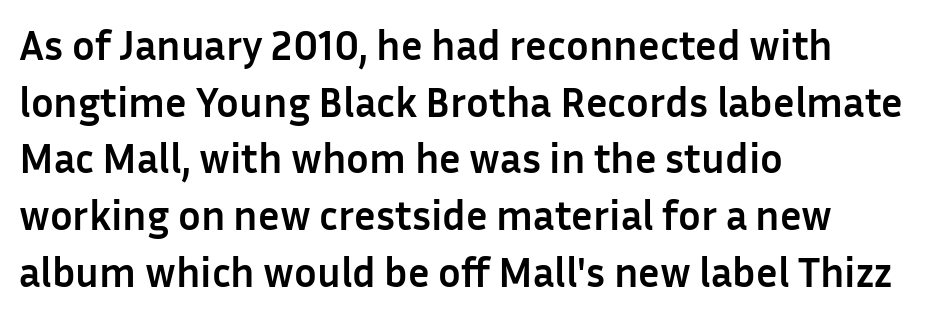
Typographic density is high because the face is bold. Glance below the letters and you will spot only blank space. The vertical gap from one line to the next is medium. Rendered with straight, roman letterforms. The horizontal fit of the characters is conventional and even. Think of a printed novel: that variable character pitch is what you see here.
